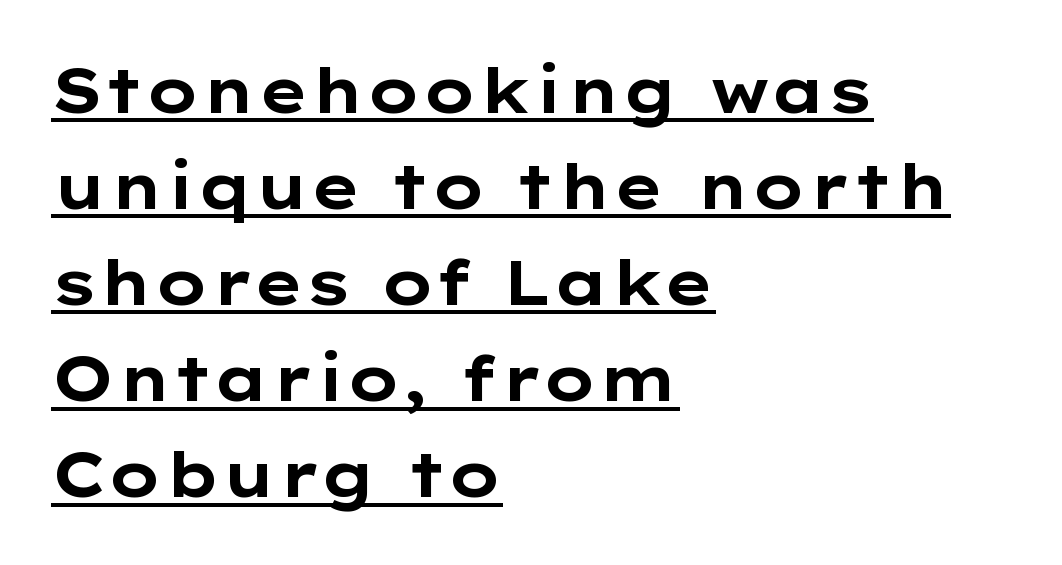
The image shows 62 px bold, wide sans-serif type, upright; set left-aligned, normal line spacing (1.55x), normal letter spacing, underlined; low stroke contrast and a medium x-height.
